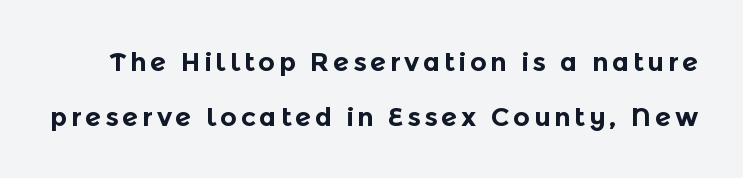
Q: Is the text bold? A: Yes.
Q: Is the text italic (slanted)? A: No, it is upright.
Q: Is the text underlined? A: No.
Q: Is the spacing between lines tight, normal or loose? A: Loose.
